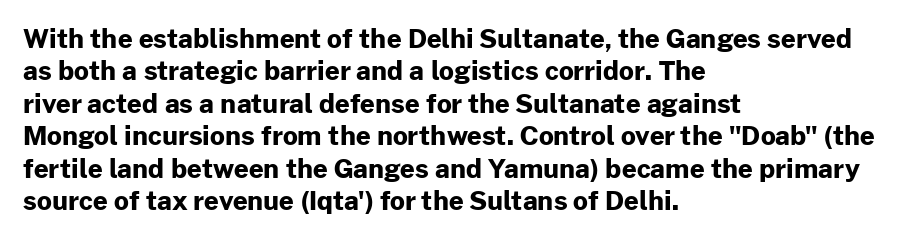
Q: Is the text bold? A: Yes.
Q: Is the text italic (slanted)? A: No, it is upright.
Q: Is the text underlined? A: No.
Q: How is the paragraph aligned? A: Left-aligned.
Q: Is the spacing between letters normal or unusually wide? A: Normal.
Q: Is the spacing between lines tight, normal or loose? A: Normal.
